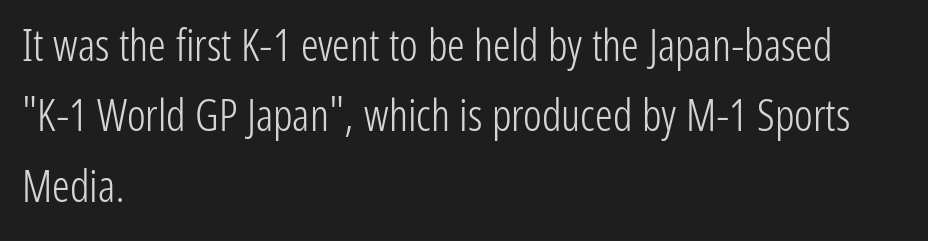
The image shows 44 px light, condensed sans-serif type, upright; set left-aligned, normal line spacing (1.6x), normal letter spacing, not underlined; low stroke contrast and a medium x-height.
